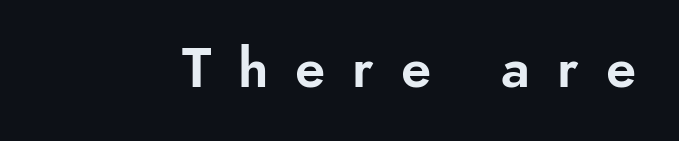
Do the characters align in a grid? No, the font is proportional. To sum up the face: it is a sans, with no serifs. Quick note: not italic, upright. The letters are spread apart with noticeably loose tracking. Check the space under the baseline: it is left empty.
